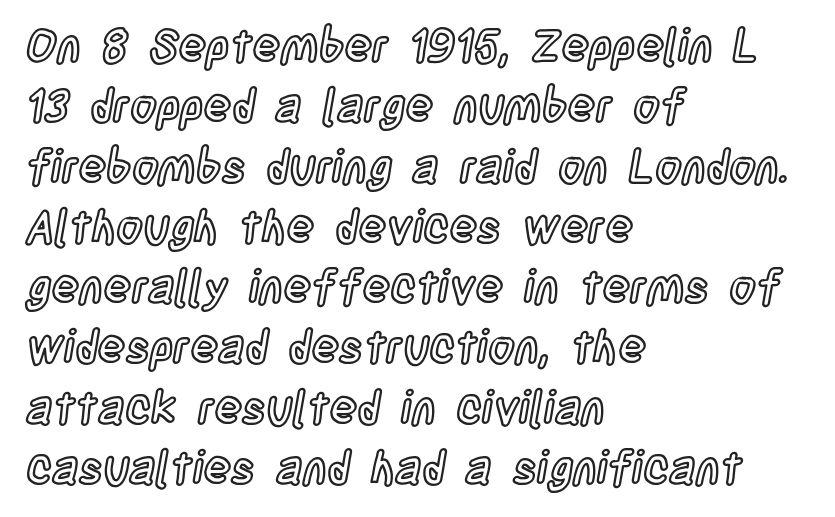
Q: Is the text italic (slanted)? A: Yes.
Q: Is the text underlined? A: No.
Q: How is the paragraph aligned? A: Left-aligned.
Q: Is the spacing between letters normal or unusually wide? A: Normal.
Q: Is the spacing between lines tight, normal or loose? A: Normal.
Q: Width (condensed, normal, or wide)? A: Condensed.
Q: x-height? A: Large.
Q: Monospaced? A: No.
